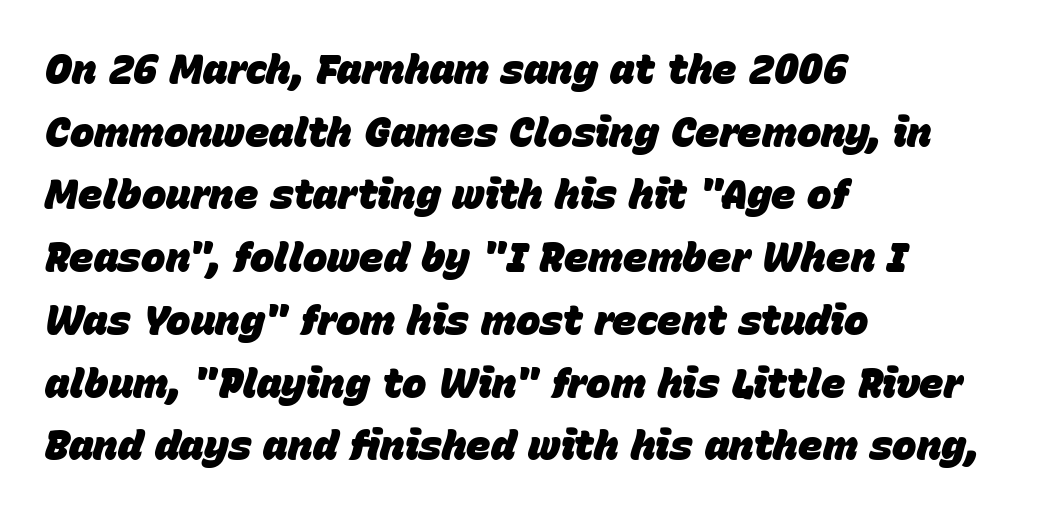
Q: Is the text bold? A: Yes.
Q: Is the text italic (slanted)? A: Yes, it leans right by about 15 degrees.
Q: Is the text underlined? A: No.
Q: How is the paragraph aligned? A: Left-aligned.
Q: Is the spacing between letters normal or unusually wide? A: Normal.
Q: Is the spacing between lines tight, normal or loose? A: Normal.
Q: Width (condensed, normal, or wide)? A: Normal.
Q: Stroke contrast? A: Low.
Q: x-height? A: Large.
Q: Monospaced? A: No.
